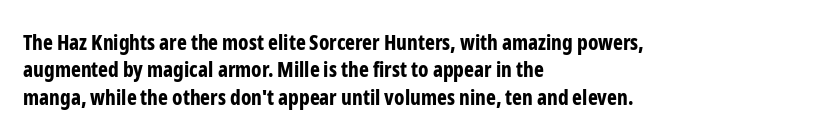
The rendering anchors every line to the left-hand side. This is the regular roman posture of the typeface. A normal amount of white space separates one row of letters from the next. The face used here is rendered with its standard letterfit. A clean baseline with only descenders dipping below it. The sample has been set heavy, in full bold.
